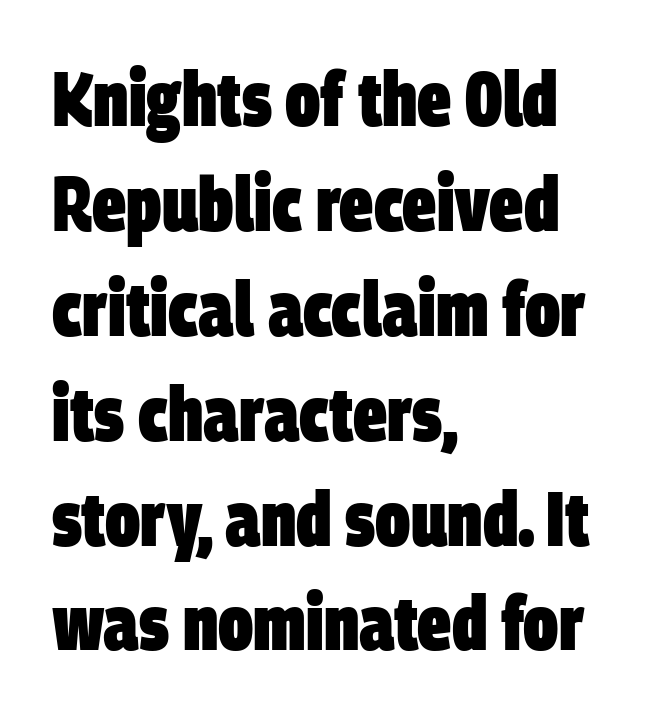
{"serif": "no", "bold": "yes", "weight": "heavy", "width": "condensed", "stroke_contrast": "low", "x_height": "large", "monospaced": "no", "underline": "no", "align": "left", "line_spacing": "normal", "line_spacing_ratio": 1.38, "letter_spacing": "normal", "letter_spacing_em": 0.0, "glyph_px": 76}
